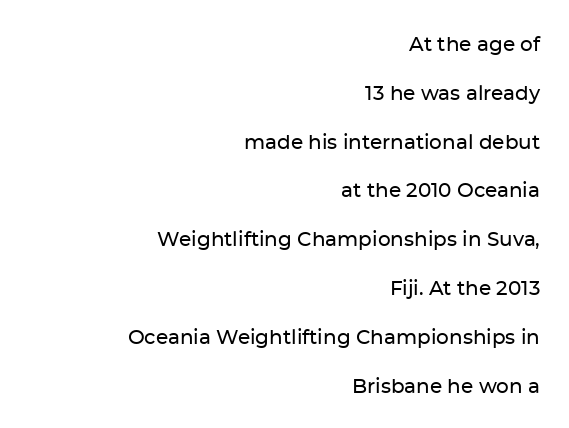
Q: Is the text italic (slanted)? A: No, it is upright.
Q: Is the text underlined? A: No.
Q: How is the paragraph aligned? A: Right-aligned.
Q: Is the spacing between letters normal or unusually wide? A: Normal.
Q: Is the spacing between lines tight, normal or loose? A: Loose.
